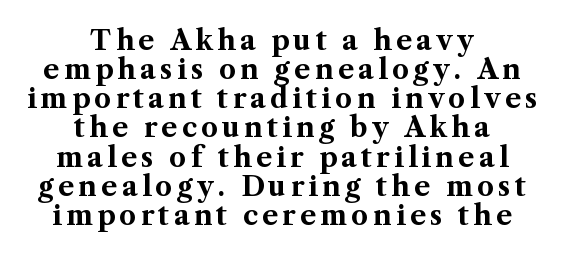
Q: Is the text bold? A: Yes.
Q: Is the text italic (slanted)? A: No, it is upright.
Q: Is the text underlined? A: No.
Q: How is the paragraph aligned? A: Centered.
Q: Is the spacing between lines tight, normal or loose? A: Tight.
